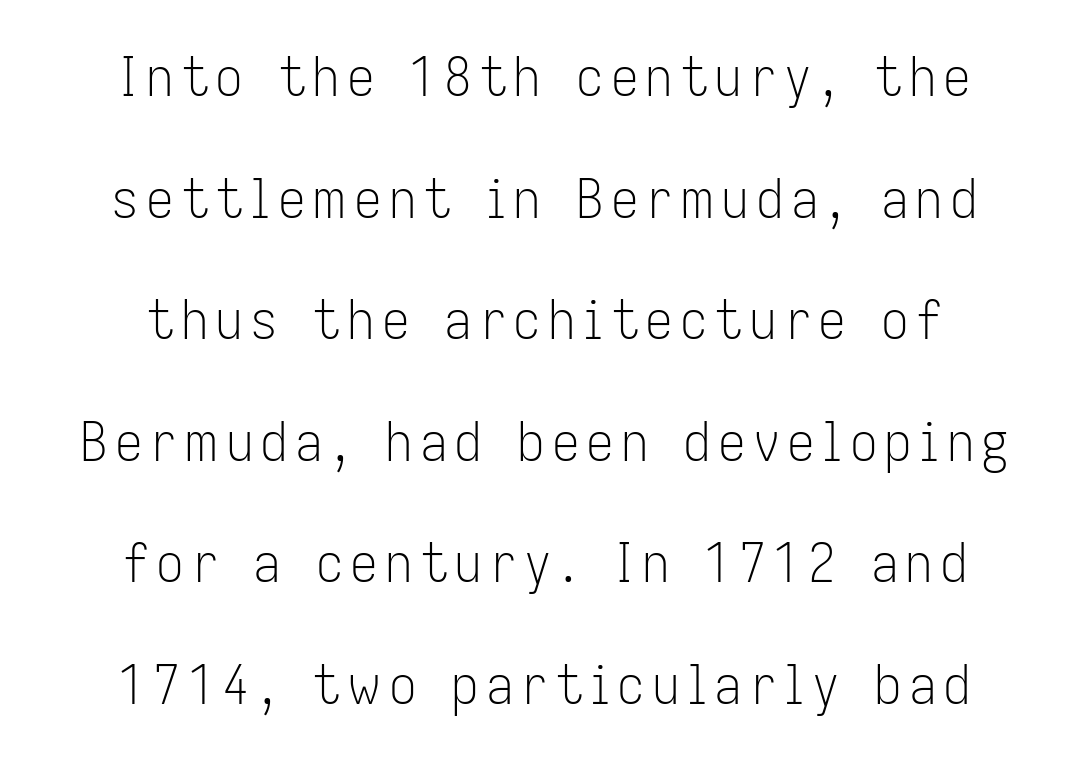
The image shows 55 px light, condensed sans-serif type, upright; set centered, loose line spacing (2.21x), not underlined; low stroke contrast and a medium x-height.
